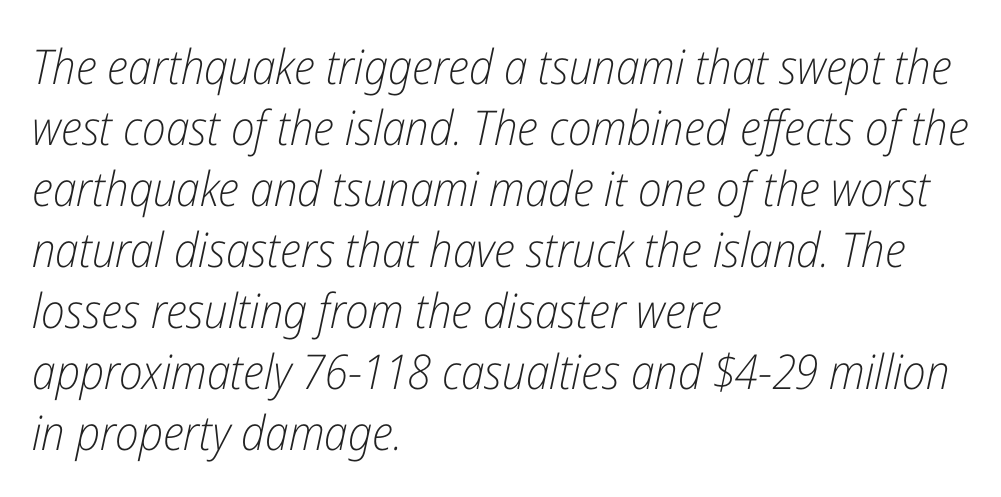
Leftover space on each line is placed entirely after the last word. The rendering uses natural spacing where letterforms have individual widths. Spacing between characters is what you'd get straight out of the box. These lines were composed using italics. Does the leading feel generous? No, just average.
